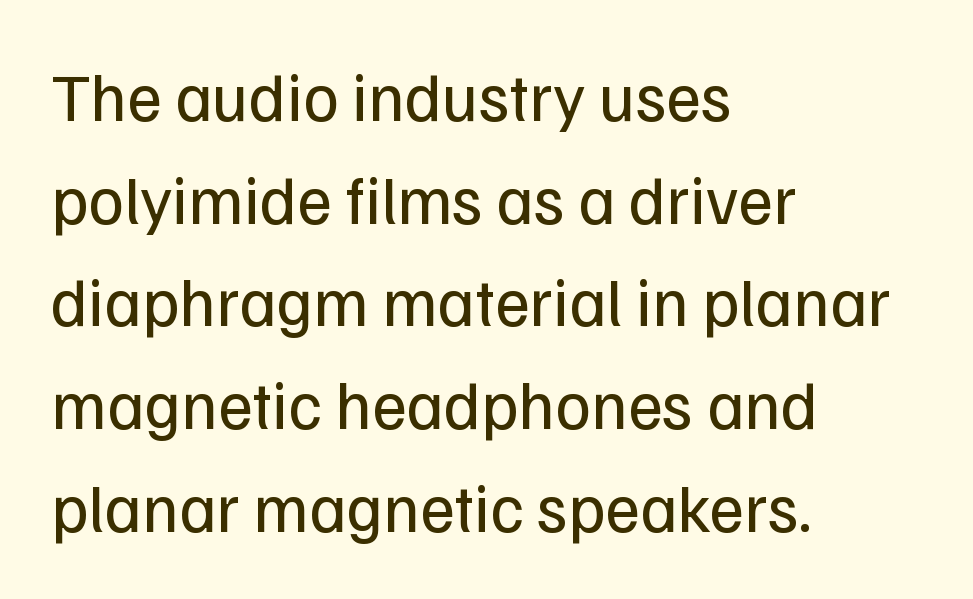
The image shows 68 px regular-weight sans-serif type, upright; set left-aligned, normal line spacing (1.51x), normal letter spacing, not underlined; low stroke contrast and a medium x-height.
